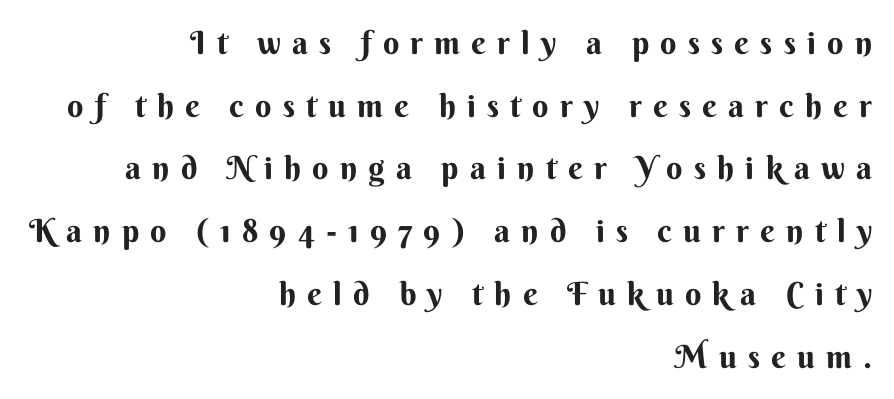
Q: Is the text bold? A: Yes.
Q: Is the text italic (slanted)? A: No, it is upright.
Q: Is the typeface a serif or a sans-serif typeface? A: Sans-serif.
Q: Is the text underlined? A: No.
Q: How is the paragraph aligned? A: Right-aligned.
Q: Is the spacing between letters normal or unusually wide? A: Unusually wide.
Q: Is the spacing between lines tight, normal or loose? A: Loose.
Q: Width (condensed, normal, or wide)? A: Normal.
Q: Stroke contrast? A: Medium.
Q: x-height? A: Small.
Q: Monospaced? A: No.
